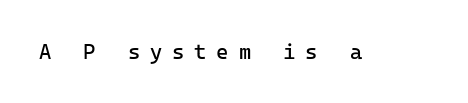
{"italic": "no", "bold": "no", "underline": "no", "letter_spacing": "wide", "letter_spacing_em": 0.47, "glyph_px": 21}
